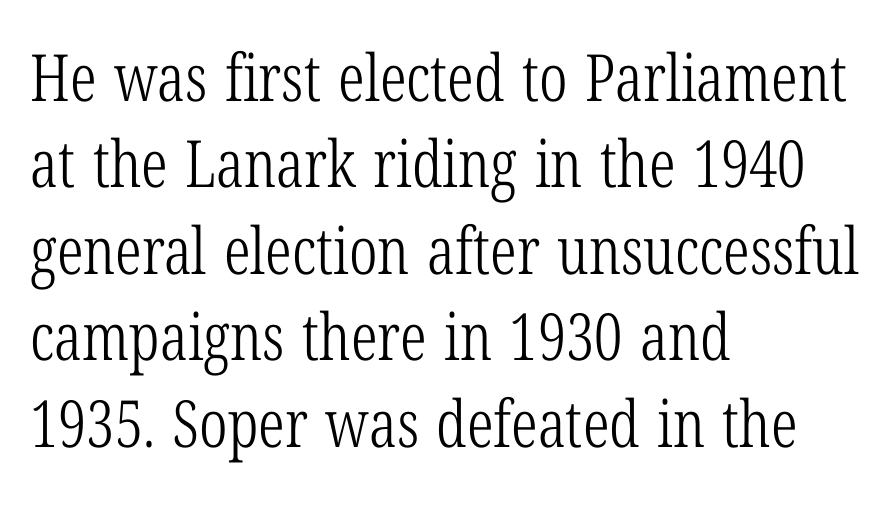
Horizontally, the lines are justified to the leading edge only. Font category for this specimen: serif. If you measured baseline to baseline, you'd find a middling distance. Descenders hang freely into open space. Every stem runs plumb, perpendicular to the baseline.
